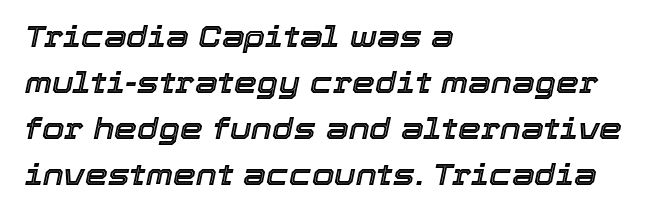
{"italic": "yes", "lean": "right", "slant_degrees": 12, "width": "normal", "x_height": "medium", "monospaced": "no", "underline": "no", "align": "left", "line_spacing": "normal", "line_spacing_ratio": 1.59, "letter_spacing": "normal", "letter_spacing_em": 0.0, "glyph_px": 29}
